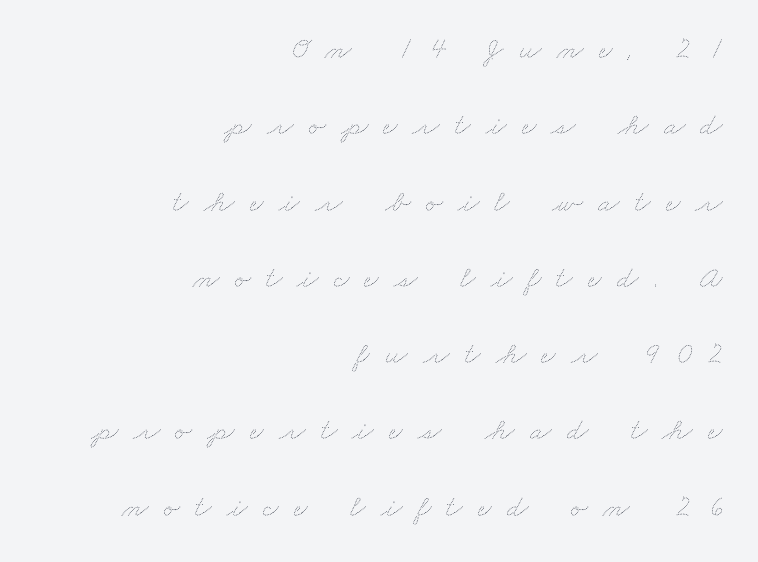
No chunkiness to these letters — they're not bold. The lines are quadded right. Airy leading. Clear beneath every line of the passage. Note the varied advance widths — an 'i' is clearly narrower than an 'm'.
